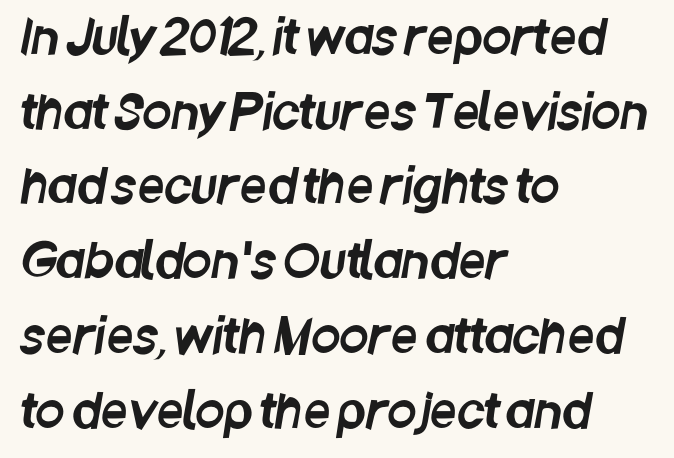
The image shows 47 px condensed sans-serif type; set left-aligned, normal line spacing (1.59x), normal letter spacing, not underlined; low stroke contrast and a large x-height.
